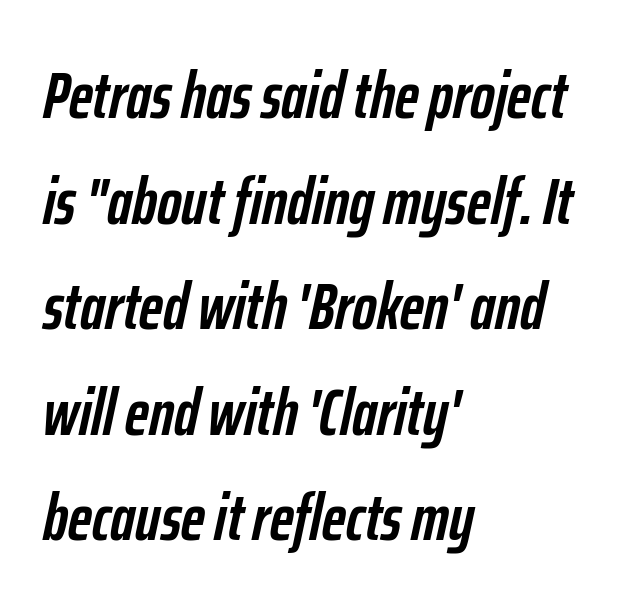
Q: Is the text bold? A: Yes.
Q: Is the text italic (slanted)? A: Yes, it leans right by about 12 degrees.
Q: Is the text underlined? A: No.
Q: How is the paragraph aligned? A: Left-aligned.
Q: Is the spacing between letters normal or unusually wide? A: Normal.
Q: Is the spacing between lines tight, normal or loose? A: Normal.
Q: Width (condensed, normal, or wide)? A: Condensed.
Q: Stroke contrast? A: Low.
Q: x-height? A: Medium.
Q: Monospaced? A: No.
